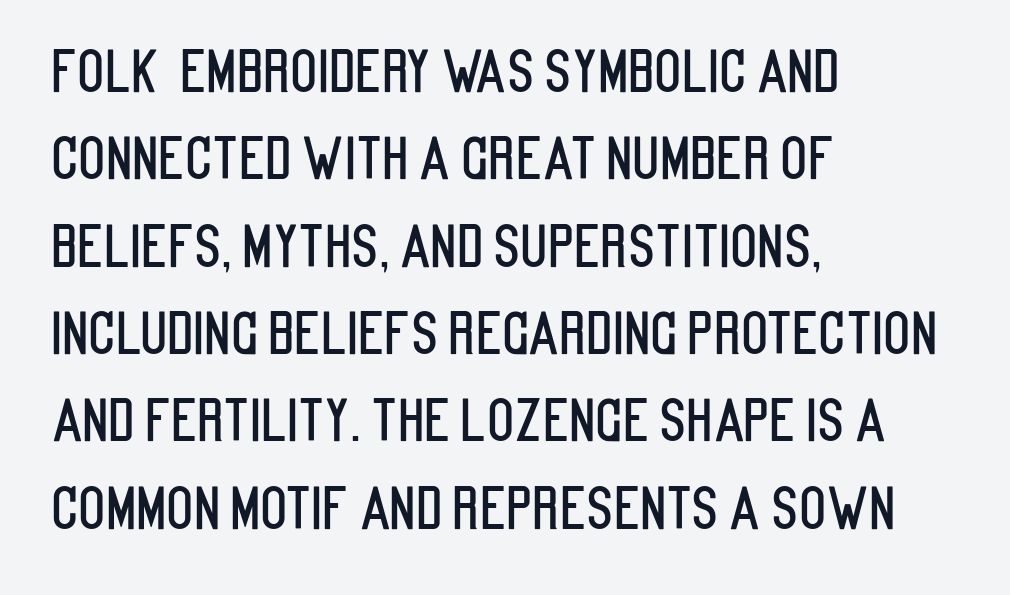
The image shows 56 px condensed sans-serif type, upright; set left-aligned, normal line spacing (1.56x), normal letter spacing, not underlined; low stroke contrast and a large x-height.
